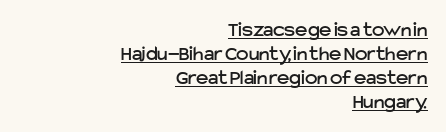
{"italic": "no", "underline": "yes", "align": "right", "line_spacing": "tight", "line_spacing_ratio": 1.14, "letter_spacing": "normal", "letter_spacing_em": 0.0, "glyph_px": 21}
